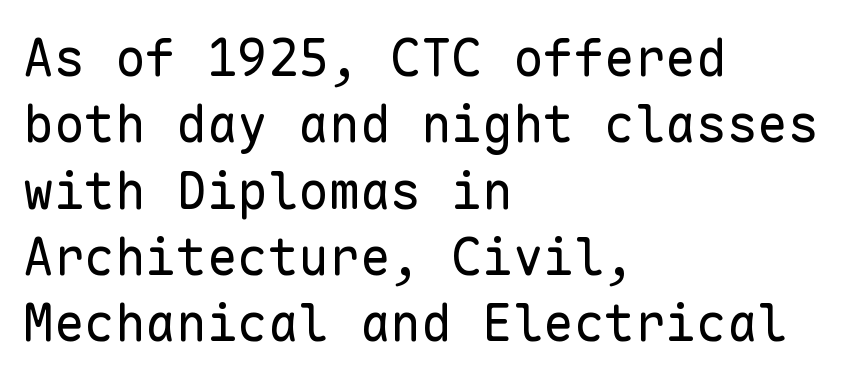
{"serif": "no", "italic": "no", "bold": "no", "weight": "regular", "width": "normal", "stroke_contrast": "low", "x_height": "medium", "monospaced": "yes", "underline": "no", "align": "left", "line_spacing": "normal", "line_spacing_ratio": 1.3, "letter_spacing": "normal", "letter_spacing_em": 0.0, "glyph_px": 51}
